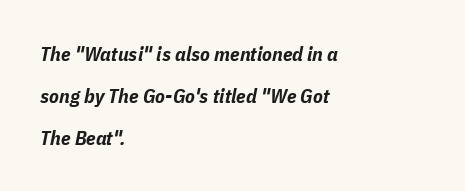
{"italic": "yes", "lean": "right", "slant_degrees": 11, "bold": "yes", "underline": "no", "align": "left", "line_spacing": "loose", "line_spacing_ratio": 2.1, "letter_spacing": "normal", "letter_spacing_em": 0.0, "glyph_px": 20}
